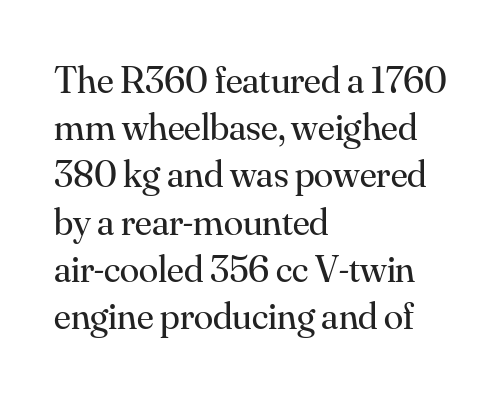
Classification — serif. Proportional: the letters do not fall into vertical columns. Nothing heavy about these letters — not bold at all. Unlike italic type, these characters show no tilt at all. A student would call this left alignment; a typographer would say flush left, rag right.
